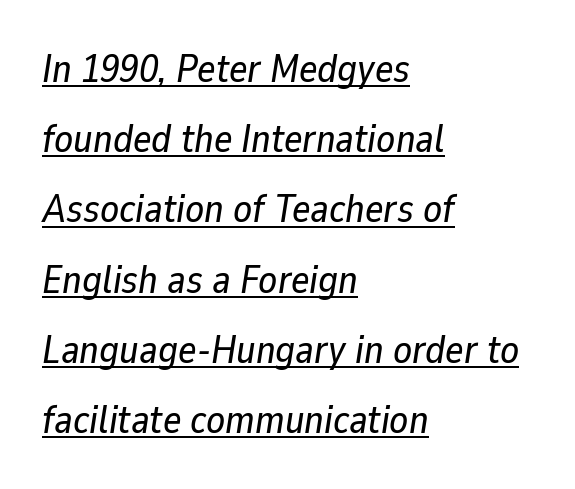
The image shows 39 px text type, italic (leaning right); set left-aligned, line spacing 1.8x, normal letter spacing, underlined; low stroke contrast and a medium x-height.
